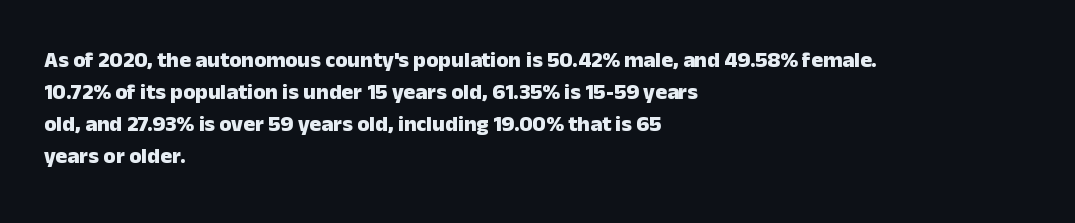
Q: Is the text bold? A: Yes.
Q: Is the text italic (slanted)? A: No, it is upright.
Q: Is the text underlined? A: No.
Q: How is the paragraph aligned? A: Left-aligned.
Q: Is the spacing between letters normal or unusually wide? A: Normal.
Q: Is the spacing between lines tight, normal or loose? A: Normal.
